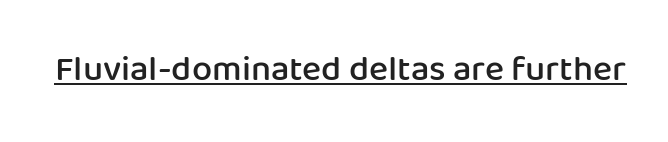
Each letter keeps its own natural width here, so spacing adapts to shape. Every letter is mildly thick-stroked: semibold rather than bold. Is the letter spacing exaggerated? No — it looks like the ordinary default. Underlining? Definitely there. Serifs: no, the terminals of the letterforms are clean. Italic: no, the glyphs are upright roman.
